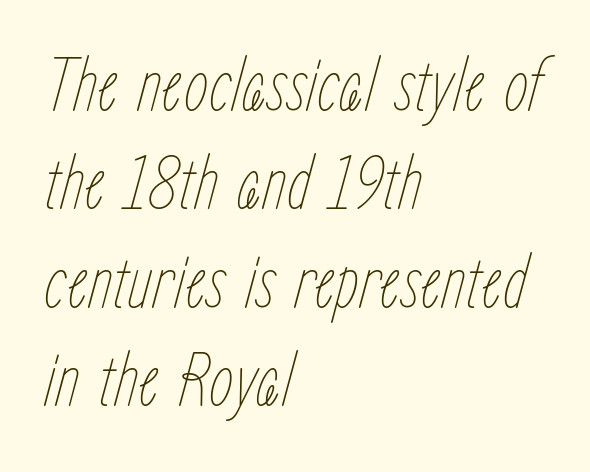
Is the letter spacing exaggerated? No — it looks like the ordinary default. Vertical stems look standard width or narrower in stroke. These lines sit exactly where default settings would place them. Character widths vary here, with narrow letters taking less room than wide ones. You can tell it's italic because the verticals aren't actually vertical.
